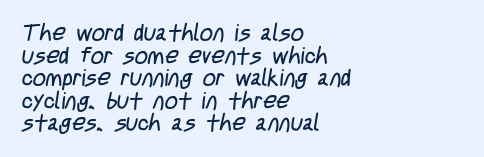
{"bold": "no", "underline": "no", "align": "left", "line_spacing": "tight", "line_spacing_ratio": 0.98, "letter_spacing": "normal", "letter_spacing_em": 0.0, "glyph_px": 23}
